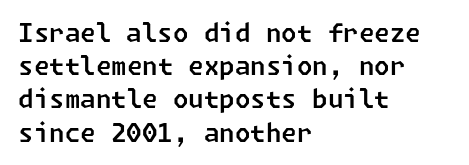
These lines stack with their left ends in a neat column. Underline: absent. How are the letters spaced? Ordinarily, with no added tracking. Baseline-to-baseline distance is the conventional proportion of letter height.
